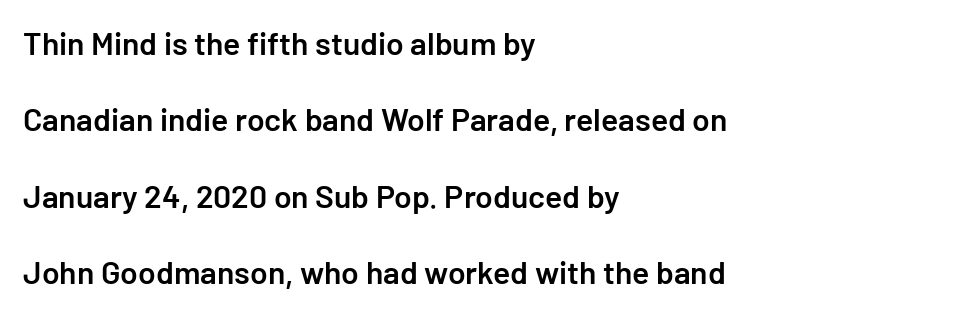
The image shows 32 px semibold sans-serif type, upright; set left-aligned, loose line spacing (2.39x), normal letter spacing, not underlined; low stroke contrast and a medium x-height.
